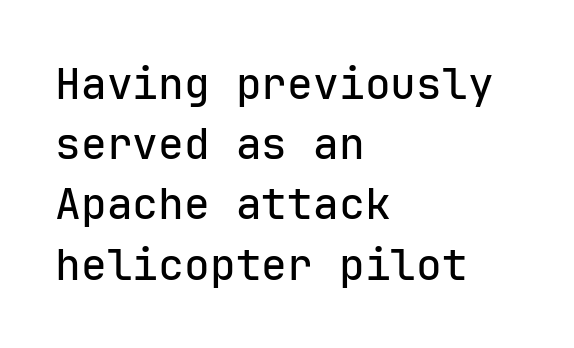
The image shows 43 px sans-serif type, upright, monospaced; set left-aligned, normal line spacing (1.4x), normal letter spacing, not underlined; low stroke contrast and a medium x-height.
